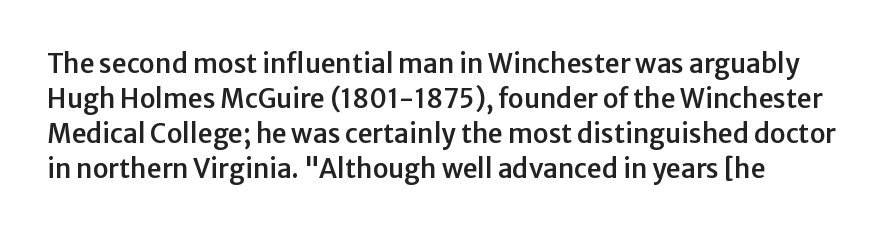
The rendering uses a moderate line-height, typical for paragraphs. The gap between lines stays unmarked. The axis of the letterforms is exactly vertical. Honestly, the letter spacing is just normal — you wouldn't notice it.
